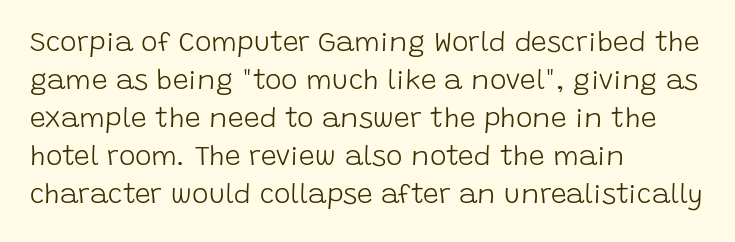
The image shows 28 px light sans-serif type, upright; set left-aligned, normal line spacing (1.36x), normal letter spacing, not underlined; low stroke contrast and a large x-height.
